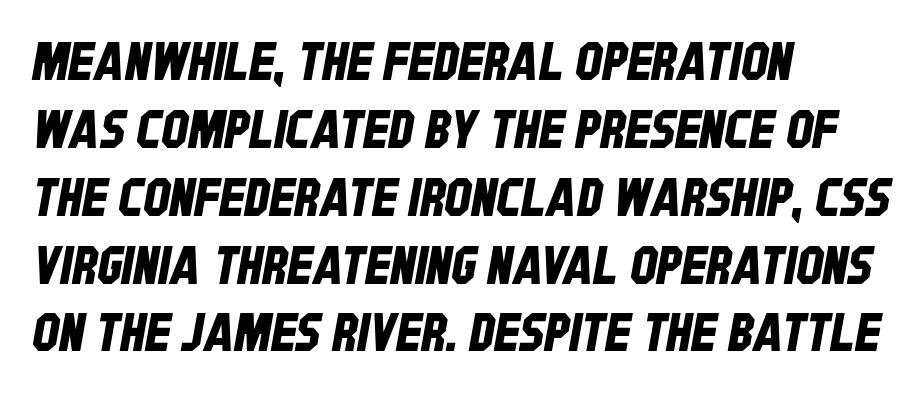
The image shows 53 px condensed sans-serif type; set left-aligned, normal line spacing (1.28x), normal letter spacing, not underlined; low stroke contrast and a large x-height.
